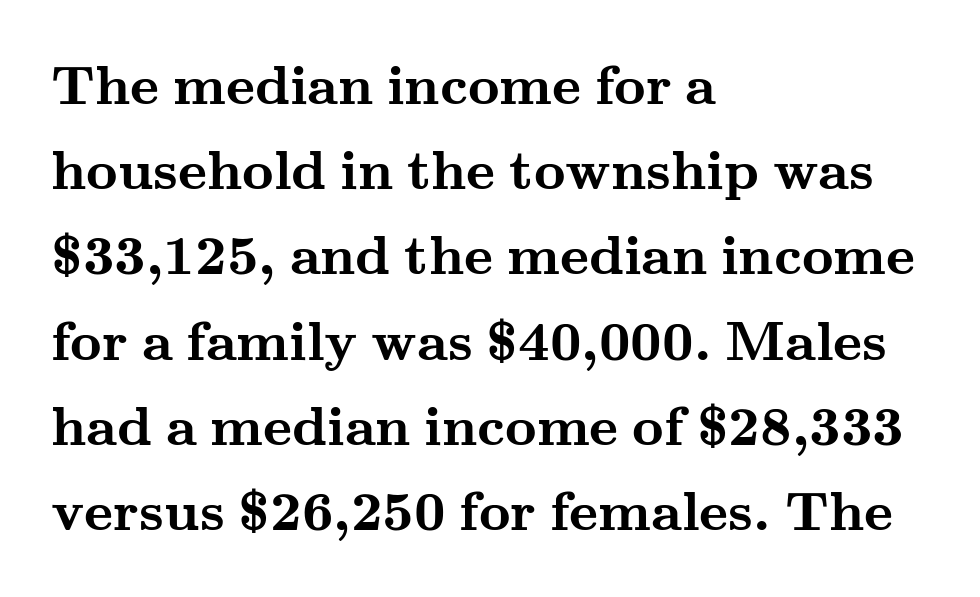
Q: Is the text bold? A: Yes.
Q: Is the text italic (slanted)? A: No, it is upright.
Q: Is the typeface a serif or a sans-serif typeface? A: Serif.
Q: Is the text underlined? A: No.
Q: How is the paragraph aligned? A: Left-aligned.
Q: Is the spacing between letters normal or unusually wide? A: Normal.
Q: Is the spacing between lines tight, normal or loose? A: Normal.
Q: Width (condensed, normal, or wide)? A: Wide.
Q: Stroke contrast? A: Medium.
Q: x-height? A: Small.
Q: Monospaced? A: No.
